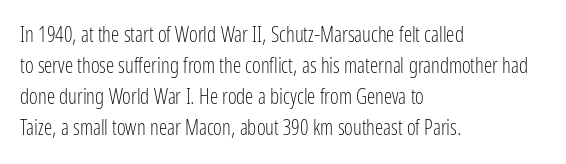
Q: Is the text bold? A: No.
Q: Is the text italic (slanted)? A: No, it is upright.
Q: Is the text underlined? A: No.
Q: How is the paragraph aligned? A: Left-aligned.
Q: Is the spacing between letters normal or unusually wide? A: Normal.
Q: Is the spacing between lines tight, normal or loose? A: Normal.
